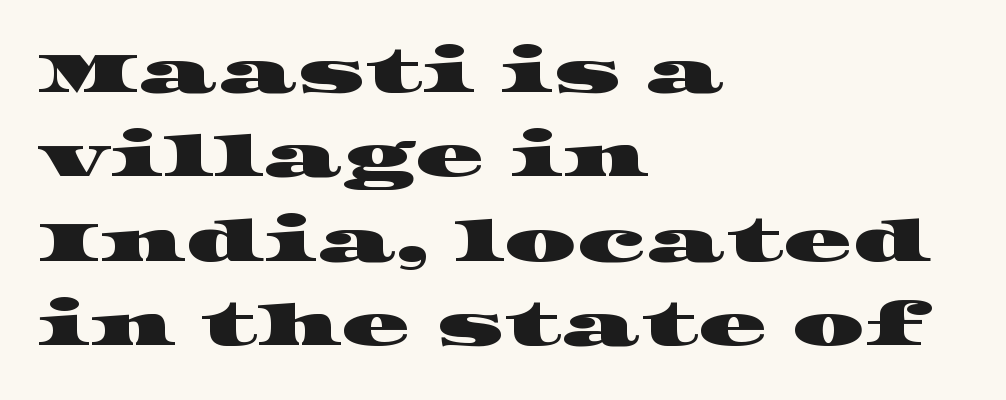
The compositor pushed each line to the left boundary. The passage shown is not underscored anywhere. This sample has the flowing, uneven cadence of proportional lettering. These lines are composed in type with serifs. The horizontal fit of the characters is conventional and even.
